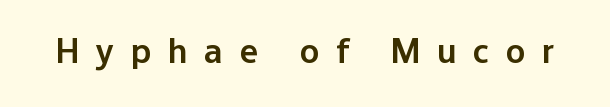
The image shows 36 px semibold sans-serif type, upright; set unusually wide letter spacing (+0.46 em), not underlined; low stroke contrast and a medium x-height.
